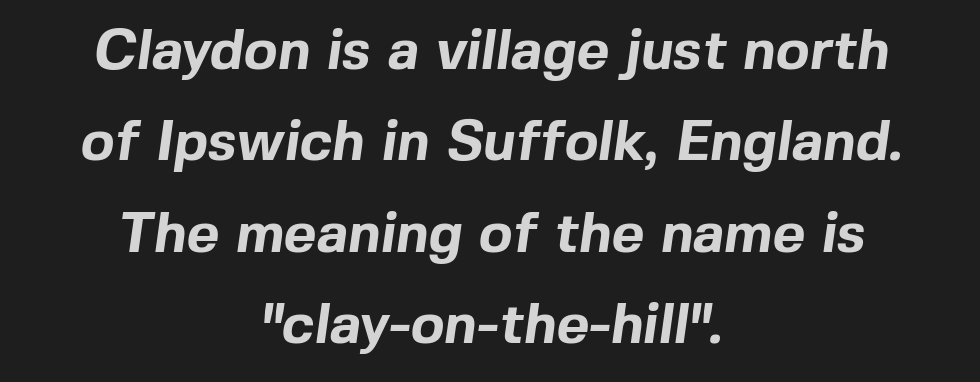
The image shows 56 px bold sans-serif type; set centered, normal line spacing (1.63x), normal letter spacing, not underlined; a medium x-height.
